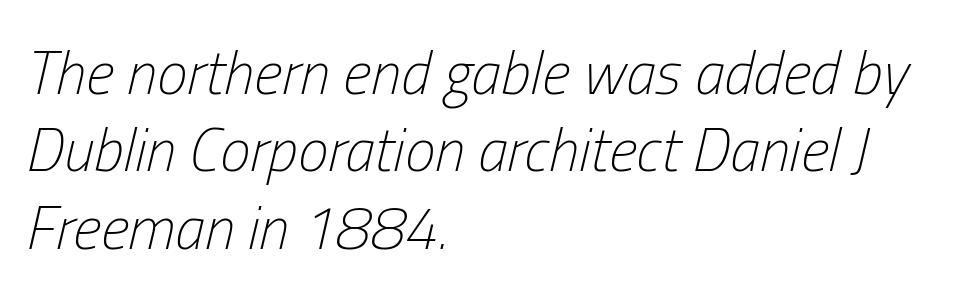
The image shows 61 px light, condensed type, italic (leaning right); set left-aligned, normal line spacing (1.27x), normal letter spacing, not underlined; low stroke contrast and a medium x-height.
